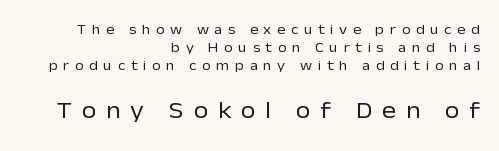
{"italic": "no", "bold": "no", "underline": "no", "align": "right", "line_spacing": "normal", "line_spacing_ratio": 1.3, "letter_spacing": "wide", "letter_spacing_em": 0.4, "larger_block": "second", "size_ratio": 1.71, "glyph_px": 24}
